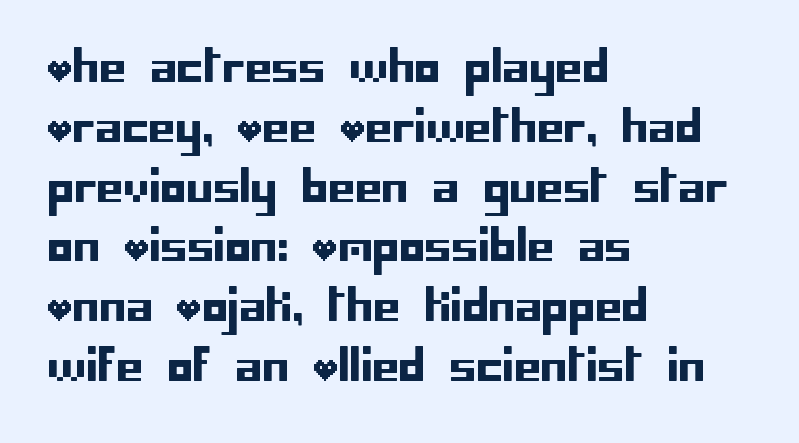
{"serif": "no", "italic": "no", "width": "normal", "stroke_contrast": "low", "x_height": "large", "underline": "no", "align": "left", "line_spacing": "normal", "line_spacing_ratio": 1.39, "letter_spacing": "normal", "letter_spacing_em": 0.0, "glyph_px": 43}
